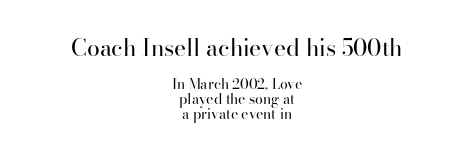
Just letters on the line, the space beneath them empty. Every character sits straight up, as roman type does. Cramped leading. The letterforms sit at book weight or below. Typesetter's note — upper block bumped up in size, lower block left smaller.
